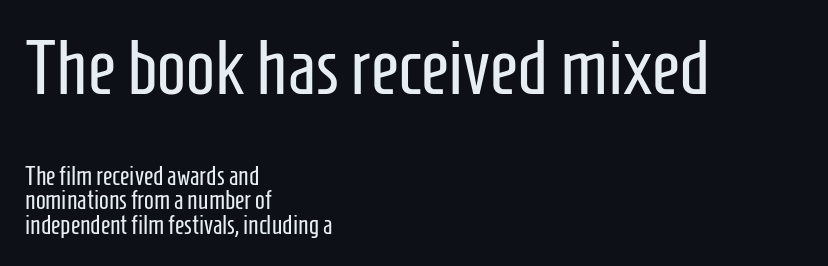
{"serif": "no", "italic": "no", "bold": "no", "weight": "regular", "width": "condensed", "stroke_contrast": "low", "x_height": "medium", "monospaced": "no", "underline": "no", "align": "left", "line_spacing": "tight", "line_spacing_ratio": 0.96, "letter_spacing": "normal", "letter_spacing_em": 0.0, "larger_block": "first", "size_ratio": 2.96, "glyph_px": 77}
